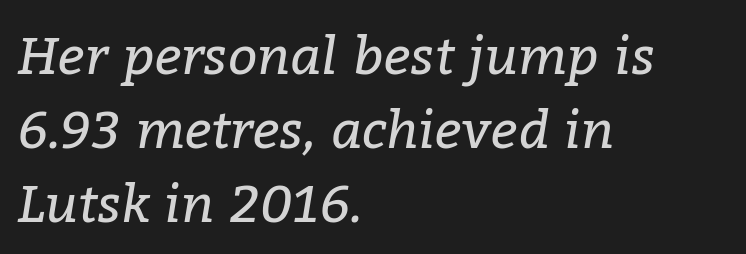
The image shows 52 px regular-weight serif type, italic (leaning right); set left-aligned, normal line spacing (1.42x), normal letter spacing, not underlined; low stroke contrast and a medium x-height.
